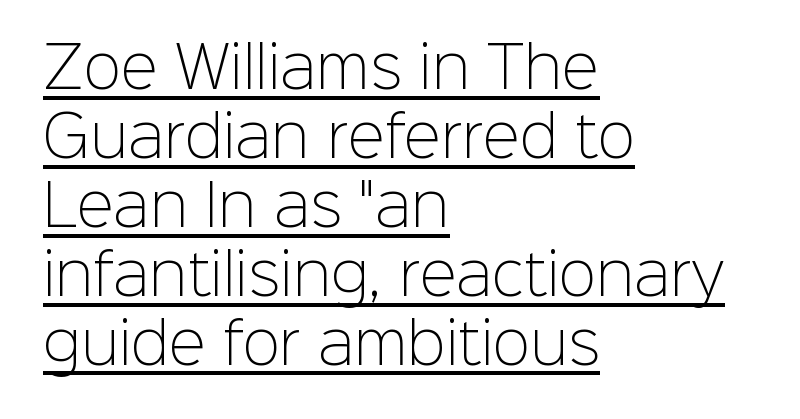
The image shows 56 px light sans-serif type, upright; set left-aligned, line spacing 1.23x, normal letter spacing, underlined; low stroke contrast and a medium x-height.
